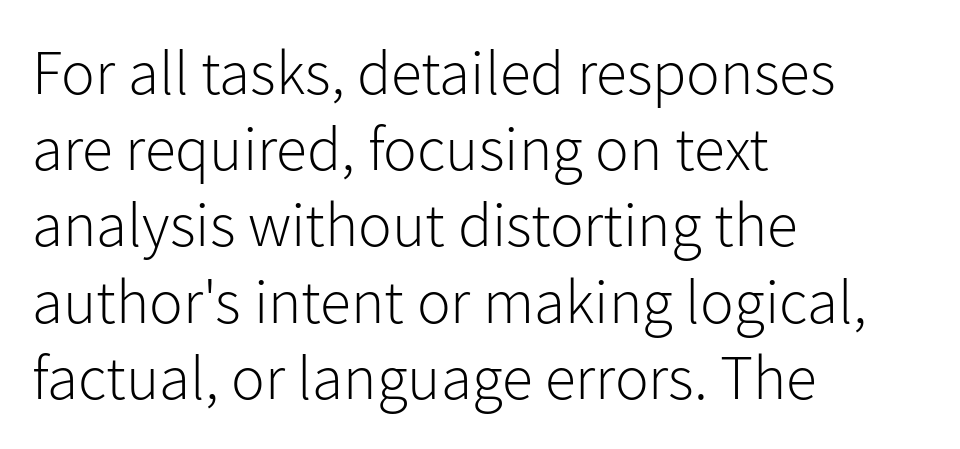
The image shows 63 px light sans-serif type, upright; set left-aligned, line spacing 1.21x, normal letter spacing, not underlined; low stroke contrast and a medium x-height.
